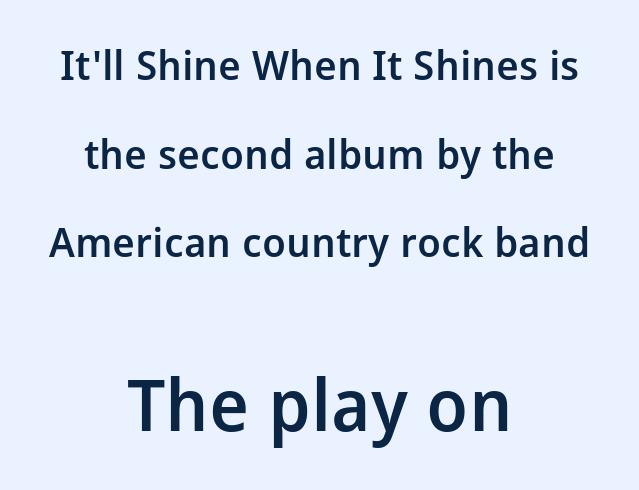
Q: Is the text bold? A: Semi-bold.
Q: Is the text italic (slanted)? A: No, it is upright.
Q: Is the typeface a serif or a sans-serif typeface? A: Sans-serif.
Q: Is the text underlined? A: No.
Q: How is the paragraph aligned? A: Centered.
Q: Is the spacing between letters normal or unusually wide? A: Normal.
Q: Is the spacing between lines tight, normal or loose? A: Loose.
Q: Which block of text is set in a larger size, the first (top) or the second (bottom)? A: The second (bottom) one.
Q: Width (condensed, normal, or wide)? A: Normal.
Q: Stroke contrast? A: Low.
Q: x-height? A: Medium.
Q: Monospaced? A: No.
